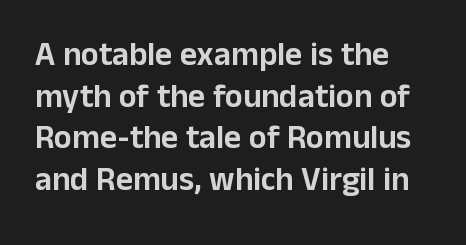
{"serif": "no", "italic": "no", "width": "normal", "stroke_contrast": "low", "x_height": "medium", "monospaced": "no", "underline": "no", "align": "left", "line_spacing": "normal", "line_spacing_ratio": 1.26, "letter_spacing": "normal", "letter_spacing_em": 0.0, "glyph_px": 33}
